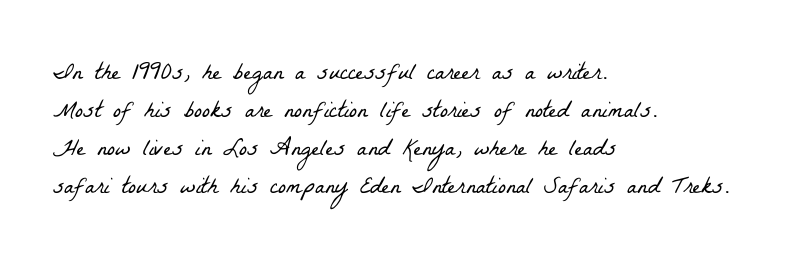
Q: Is the text bold? A: No.
Q: Is the text underlined? A: No.
Q: How is the paragraph aligned? A: Left-aligned.
Q: Is the spacing between letters normal or unusually wide? A: Normal.
Q: Is the spacing between lines tight, normal or loose? A: Normal.
